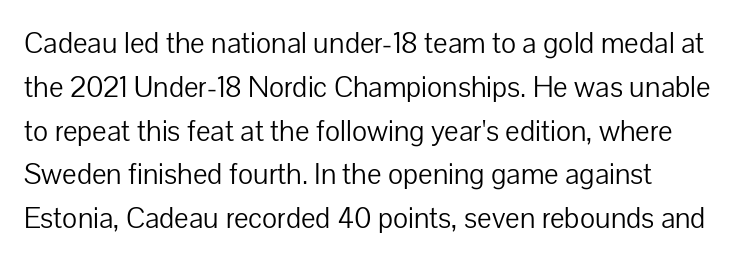
Q: Is the text bold? A: No.
Q: Is the text italic (slanted)? A: No, it is upright.
Q: Is the typeface a serif or a sans-serif typeface? A: Sans-serif.
Q: Is the text underlined? A: No.
Q: Is the spacing between letters normal or unusually wide? A: Normal.
Q: Is the spacing between lines tight, normal or loose? A: Normal.
Q: Width (condensed, normal, or wide)? A: Normal.
Q: Stroke contrast? A: Low.
Q: x-height? A: Medium.
Q: Monospaced? A: No.
